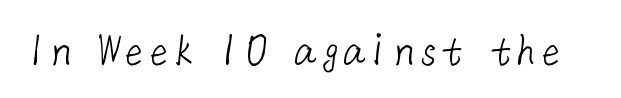
Q: Is the text bold? A: No.
Q: Is the typeface a serif or a sans-serif typeface? A: Sans-serif.
Q: Is the text underlined? A: No.
Q: Is the spacing between letters normal or unusually wide? A: Normal.
Q: Width (condensed, normal, or wide)? A: Normal.
Q: Stroke contrast? A: Low.
Q: x-height? A: Medium.
